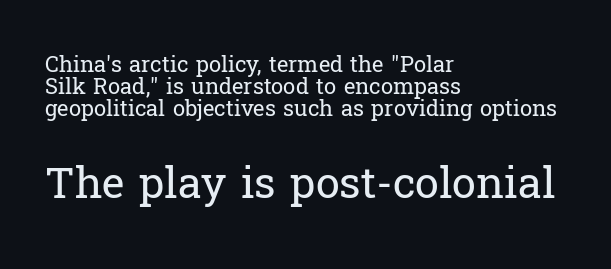
In terms of posture, this sample is upright. How would I describe the line gaps? Narrow and economical. The glyphs in this specimen are seriffed. Underline: absent. The letters in the lower block stand taller than those in the block above. Tracking here is standard; glyphs follow each other at the usual distance.
